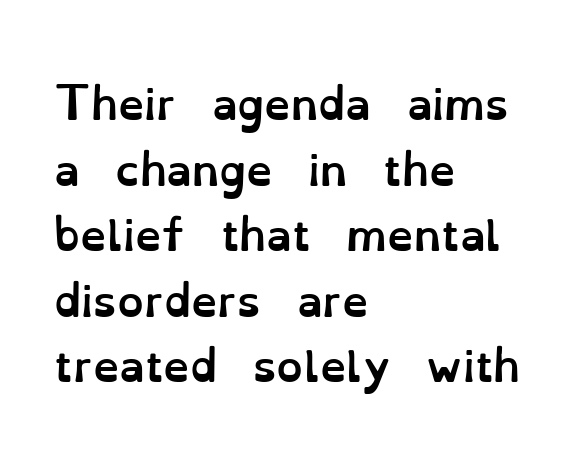
Q: Is the text bold? A: Yes.
Q: Is the text italic (slanted)? A: No, it is upright.
Q: Is the text underlined? A: No.
Q: How is the paragraph aligned? A: Left-aligned.
Q: Is the spacing between letters normal or unusually wide? A: Normal.
Q: Is the spacing between lines tight, normal or loose? A: Normal.
Q: Width (condensed, normal, or wide)? A: Normal.
Q: Stroke contrast? A: Low.
Q: x-height? A: Small.
Q: Monospaced? A: No.
